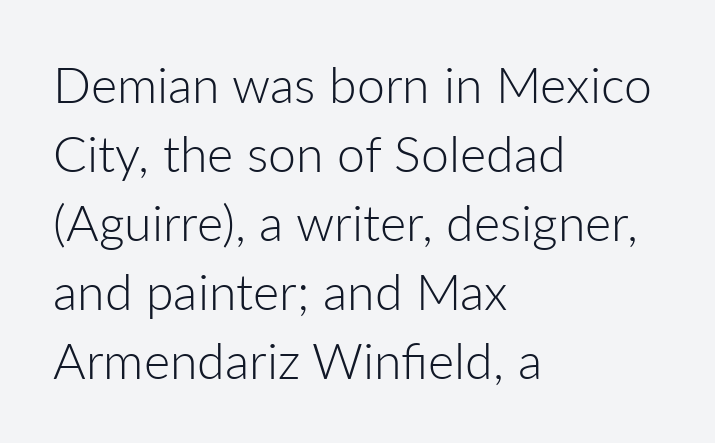
Line beginnings align vertically; line endings do not. Upright lettering throughout. Successive baselines arrive at the customary interval. This sample uses plain, unmodified letter spacing.
